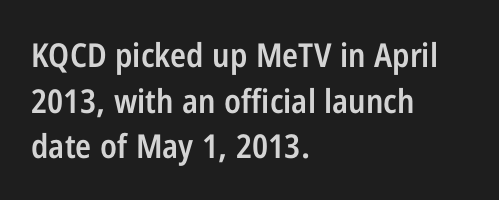
{"serif": "no", "italic": "no", "bold": "semi", "weight": "semibold", "width": "condensed", "stroke_contrast": "low", "x_height": "medium", "monospaced": "no", "underline": "no", "align": "left", "line_spacing": "normal", "line_spacing_ratio": 1.38, "letter_spacing": "normal", "letter_spacing_em": 0.0, "glyph_px": 33}
